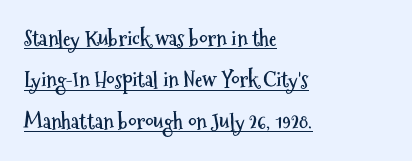
{"italic": "no", "bold": "yes", "underline": "yes", "align": "left", "line_spacing": "loose", "line_spacing_ratio": 1.97, "letter_spacing": "normal", "letter_spacing_em": 0.0, "glyph_px": 21}
